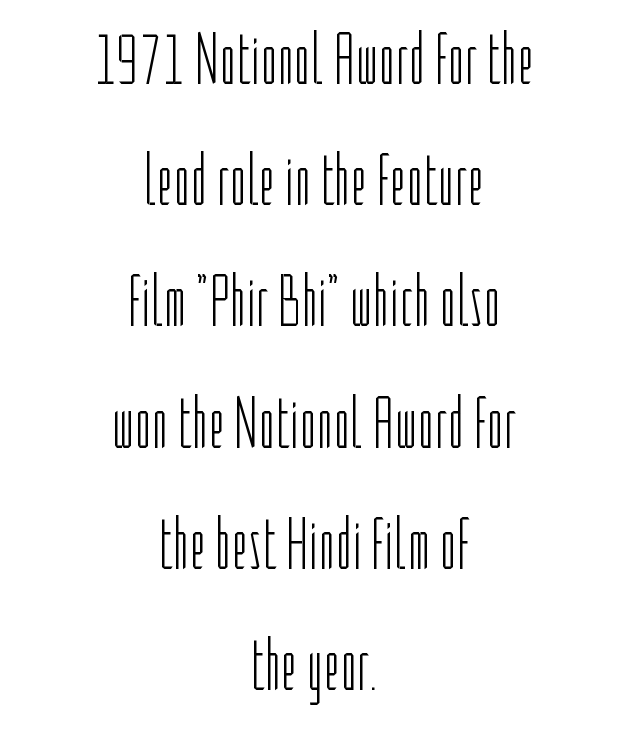
Q: Is the text bold? A: No.
Q: Is the text italic (slanted)? A: No, it is upright.
Q: Is the typeface a serif or a sans-serif typeface? A: Sans-serif.
Q: Is the text underlined? A: No.
Q: How is the paragraph aligned? A: Centered.
Q: Is the spacing between letters normal or unusually wide? A: Normal.
Q: Is the spacing between lines tight, normal or loose? A: Normal.
Q: Width (condensed, normal, or wide)? A: Condensed.
Q: Stroke contrast? A: Low.
Q: x-height? A: Medium.
Q: Monospaced? A: No.
